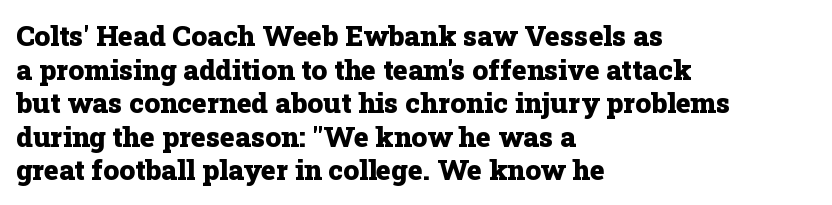
{"serif": "yes", "italic": "no", "bold": "yes", "weight": "heavy", "width": "normal", "stroke_contrast": "low", "x_height": "medium", "monospaced": "no", "underline": "no", "align": "left", "line_spacing_ratio": 1.2, "letter_spacing": "normal", "letter_spacing_em": 0.0, "glyph_px": 28}
